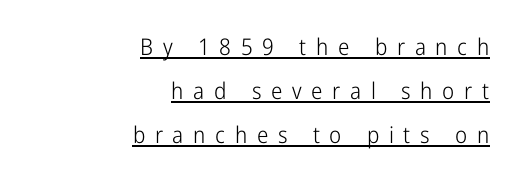
The image shows 23 px text type, upright; set right-aligned, loose line spacing (1.92x), unusually wide letter spacing (+0.42 em), underlined.
